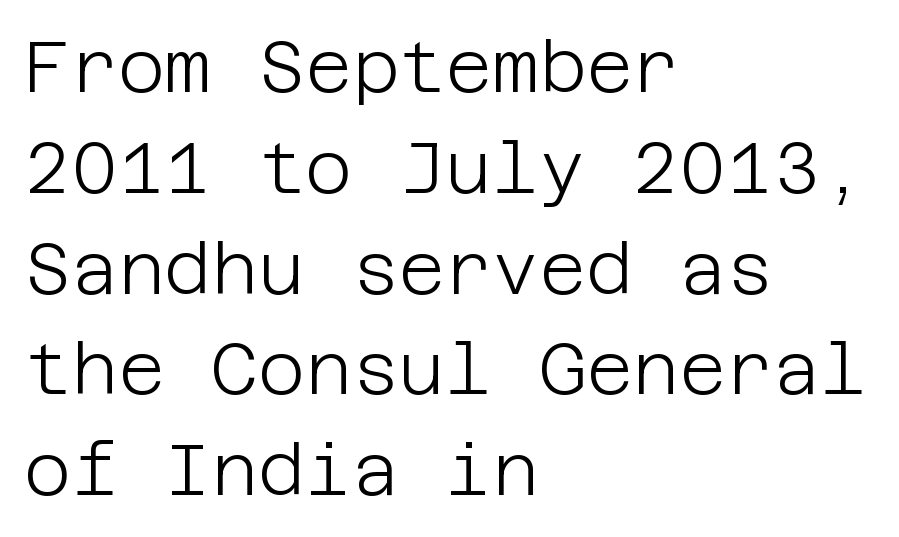
The letters look calm and open, with moderate or lighter stems. The letterforms sit shoulder to shoulder at normal distance. What's the leading like? Ordinary, nothing unusual. Do the letters lean? They stand straight. One-word summary of the alignment: left. The rendering shows plain stroke endings on the letterforms — a sans-serif design.
